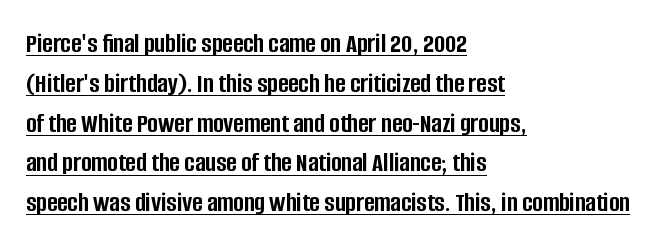
The line-height multiplier appears to be the usual default. On the weight axis this lands at bold, roughly 700. Upright lettering throughout. The face used here is a sans, in the tradition of grotesques and geometrics. The rendering anchors every line to the left-hand side.
